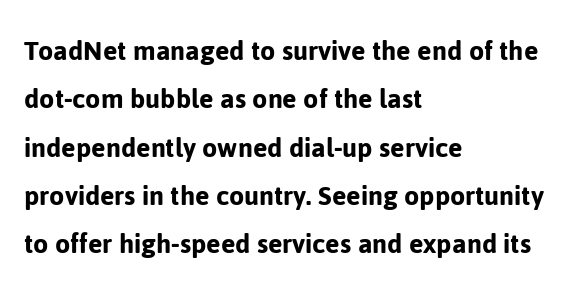
Q: Is the text italic (slanted)? A: No, it is upright.
Q: Is the typeface a serif or a sans-serif typeface? A: Sans-serif.
Q: Is the text underlined? A: No.
Q: How is the paragraph aligned? A: Left-aligned.
Q: Is the spacing between letters normal or unusually wide? A: Normal.
Q: Is the spacing between lines tight, normal or loose? A: Normal.
Q: Width (condensed, normal, or wide)? A: Normal.
Q: Stroke contrast? A: Low.
Q: x-height? A: Medium.
Q: Monospaced? A: No.
